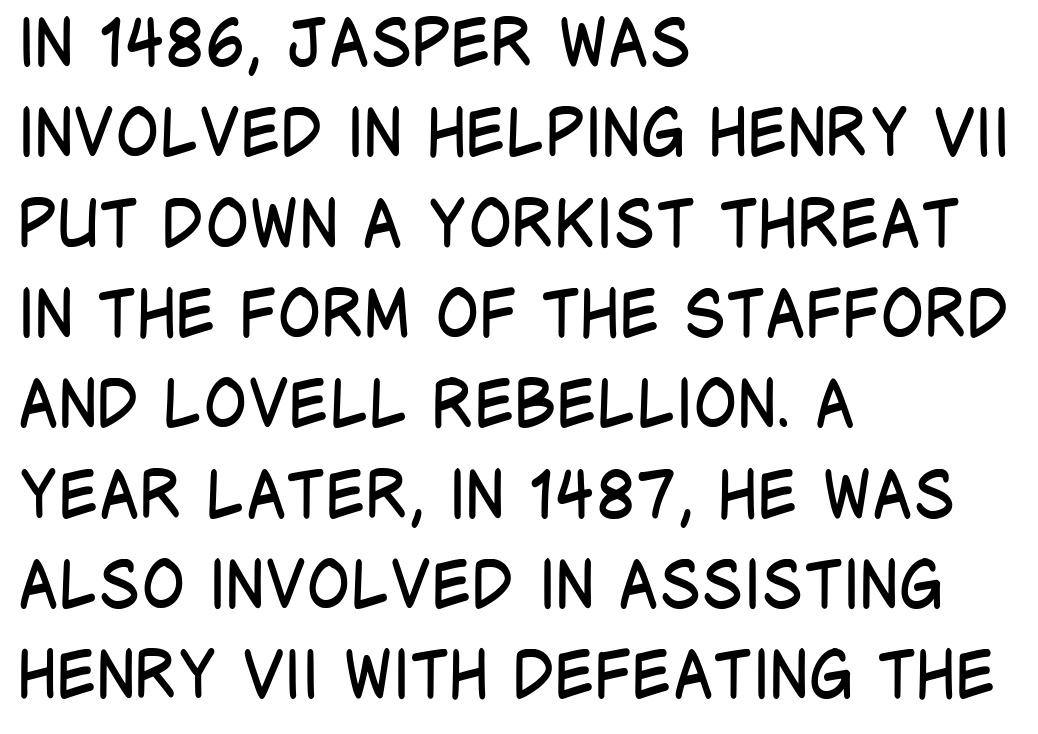
{"serif": "no", "italic": "no", "bold": "no", "weight": "regular", "width": "condensed", "stroke_contrast": "low", "x_height": "large", "monospaced": "no", "underline": "no", "align": "left", "line_spacing": "normal", "line_spacing_ratio": 1.39, "letter_spacing": "normal", "letter_spacing_em": 0.0, "glyph_px": 65}
